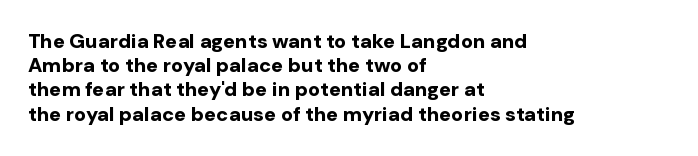
The image shows 20 px bold type, upright; set left-aligned, line spacing 1.21x, normal letter spacing, not underlined.
